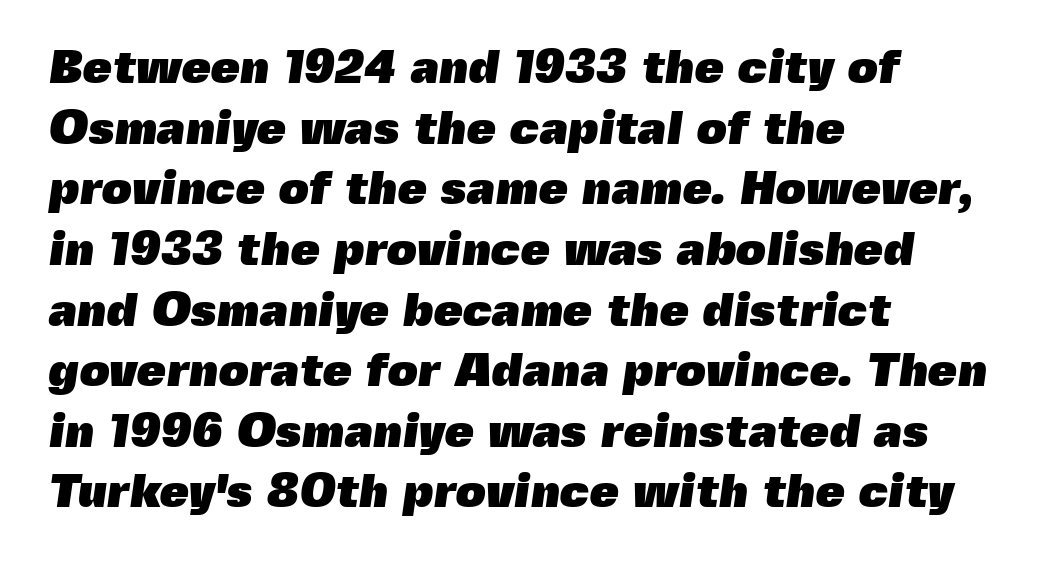
The image shows 47 px heavy sans-serif type; set left-aligned, normal line spacing (1.29x), normal letter spacing, not underlined; a medium x-height.
